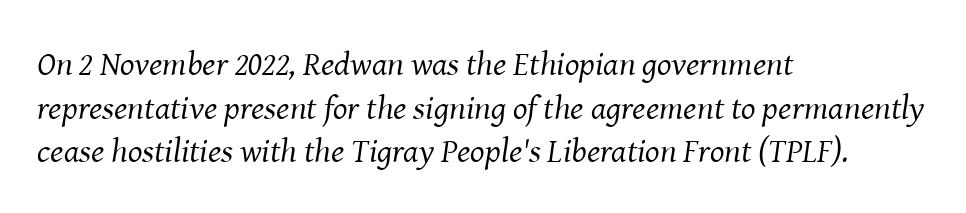
Style check: oblique. Just letters on the line, the space beneath them empty. The rendering anchors every line to the left-hand side. The font family rendered here belongs to the serif group. The designer left line spacing at the default. The face used here is proportionally spaced, like ordinary book or web type.
